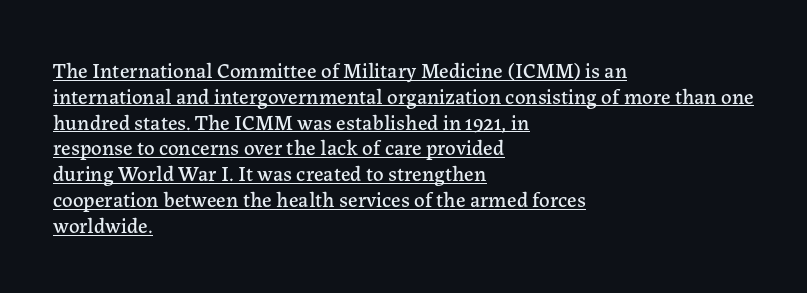
The image shows 21 px text type, upright; set left-aligned, line spacing 1.23x, normal letter spacing, underlined.
